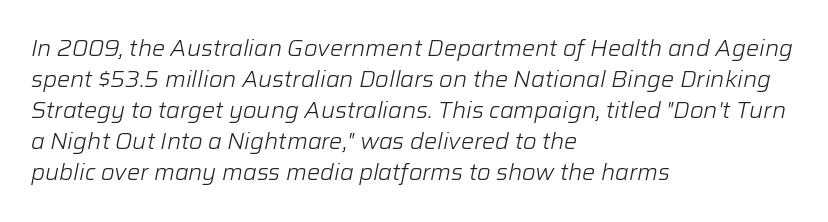
{"italic": "yes", "lean": "right", "slant_degrees": 12, "bold": "no", "underline": "no", "align": "left", "line_spacing": "normal", "line_spacing_ratio": 1.41, "letter_spacing": "normal", "letter_spacing_em": 0.0, "glyph_px": 22}
